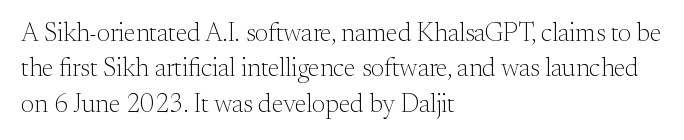
The image shows 26 px text type, upright; set left-aligned, normal line spacing (1.36x), normal letter spacing, not underlined.
